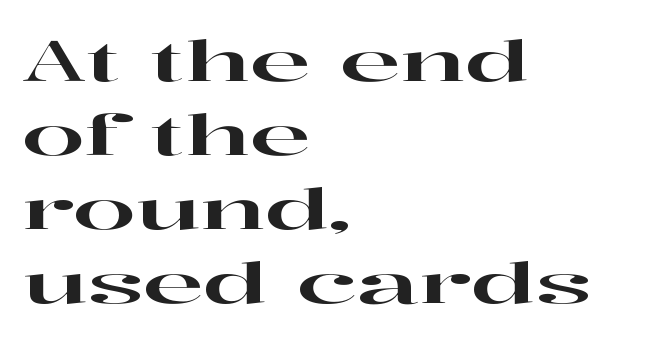
A normal amount of white space separates one row of letters from the next. Do the letters lean? They stand straight. Line starts are locked; line ends wander. Each row of text sits above clean, open space.
